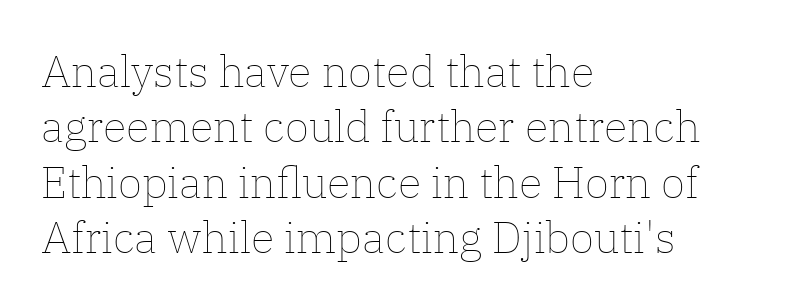
Q: Is the text bold? A: No.
Q: Is the text italic (slanted)? A: No, it is upright.
Q: Is the text underlined? A: No.
Q: How is the paragraph aligned? A: Left-aligned.
Q: Is the spacing between letters normal or unusually wide? A: Normal.
Q: Is the spacing between lines tight, normal or loose? A: Normal.
Q: Width (condensed, normal, or wide)? A: Normal.
Q: Stroke contrast? A: Low.
Q: x-height? A: Medium.
Q: Monospaced? A: No.
